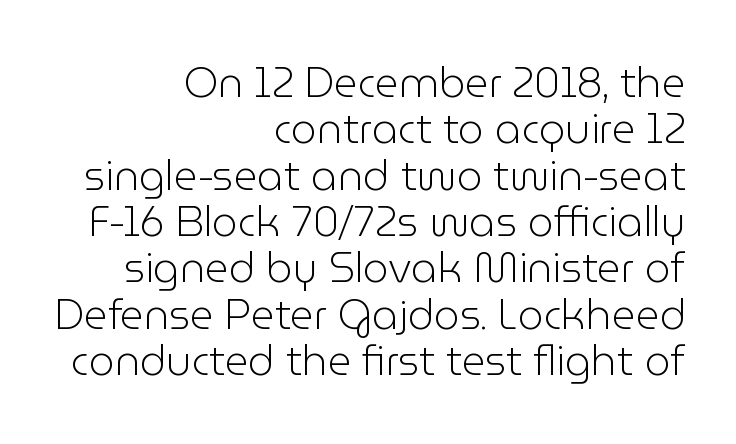
Q: Is the text bold? A: No.
Q: Is the text italic (slanted)? A: No, it is upright.
Q: Is the typeface a serif or a sans-serif typeface? A: Sans-serif.
Q: Is the text underlined? A: No.
Q: How is the paragraph aligned? A: Right-aligned.
Q: Is the spacing between letters normal or unusually wide? A: Normal.
Q: Is the spacing between lines tight, normal or loose? A: Tight.
Q: Width (condensed, normal, or wide)? A: Normal.
Q: Stroke contrast? A: Low.
Q: x-height? A: Medium.
Q: Monospaced? A: No.
